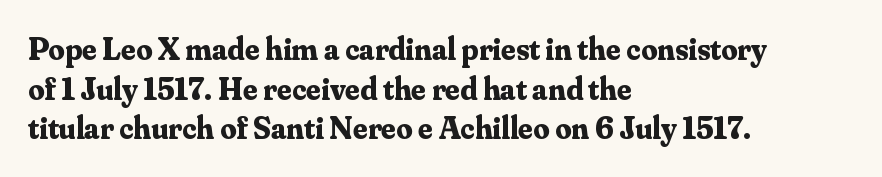
The image shows 32 px bold serif type, upright; set left-aligned, line spacing 1.24x, normal letter spacing, not underlined; medium stroke contrast and a small x-height.
